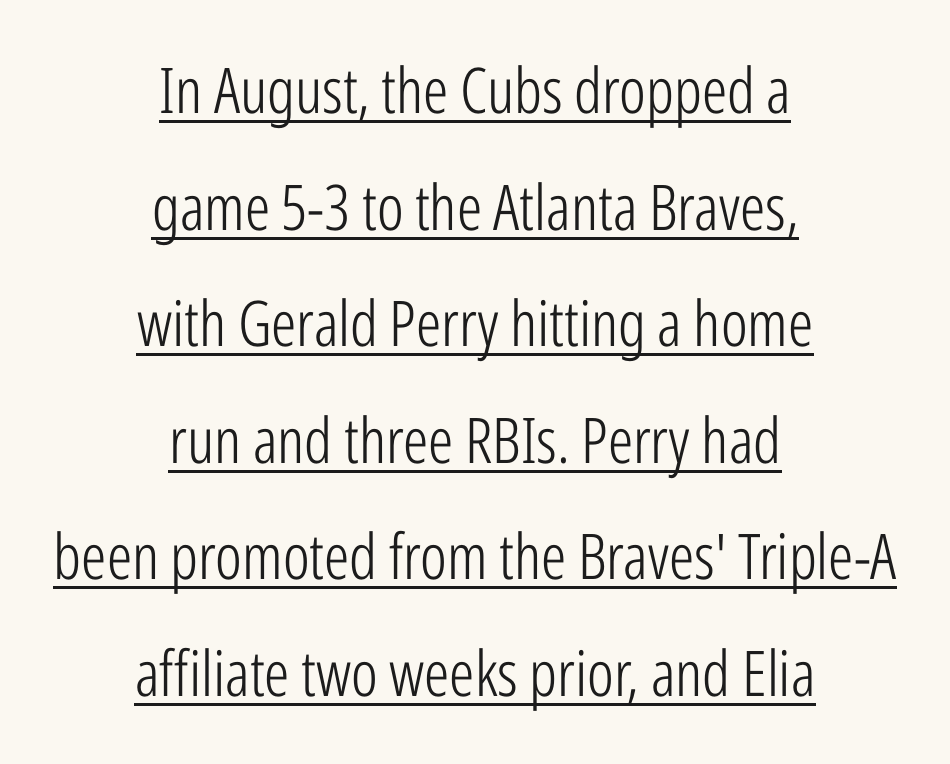
The image shows 63 px light, condensed sans-serif type, upright; set centered, line spacing 1.85x, normal letter spacing, underlined; low stroke contrast and a medium x-height.
